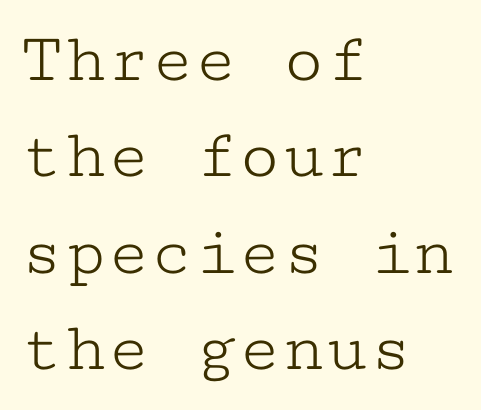
{"serif": "yes", "italic": "no", "bold": "no", "weight": "light", "width": "wide", "stroke_contrast": "low", "x_height": "medium", "monospaced": "yes", "underline": "no", "align": "left", "line_spacing": "normal", "line_spacing_ratio": 1.34, "letter_spacing": "normal", "letter_spacing_em": 0.0, "glyph_px": 72}
